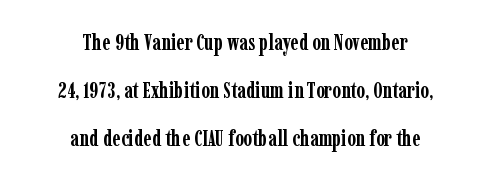
{"italic": "no", "bold": "yes", "underline": "no", "align": "center", "line_spacing": "loose", "line_spacing_ratio": 2.19, "letter_spacing": "normal", "letter_spacing_em": 0.0, "glyph_px": 22}
